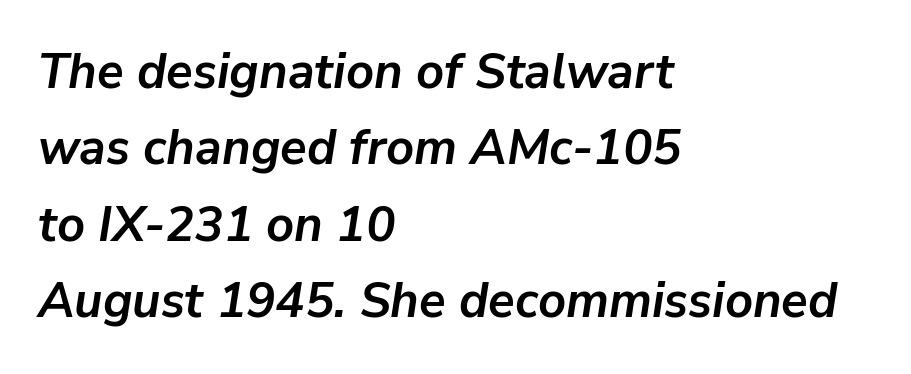
{"italic": "yes", "lean": "right", "slant_degrees": 9, "bold": "yes", "weight": "semibold", "width": "normal", "stroke_contrast": "low", "x_height": "medium", "monospaced": "no", "underline": "no", "align": "left", "line_spacing": "normal", "line_spacing_ratio": 1.56, "letter_spacing": "normal", "letter_spacing_em": 0.0, "glyph_px": 49}
